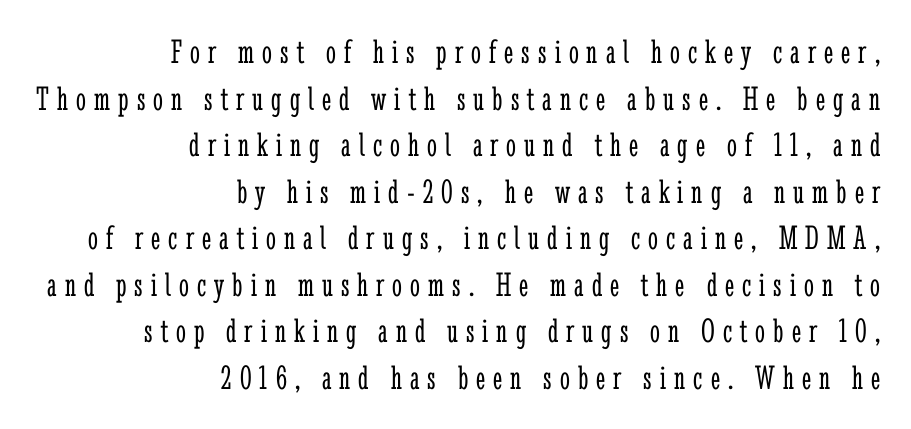
Q: Is the text bold? A: No.
Q: Is the text italic (slanted)? A: No, it is upright.
Q: Is the typeface a serif or a sans-serif typeface? A: Serif.
Q: Is the text underlined? A: No.
Q: How is the paragraph aligned? A: Right-aligned.
Q: Is the spacing between letters normal or unusually wide? A: Unusually wide.
Q: Is the spacing between lines tight, normal or loose? A: Normal.
Q: Width (condensed, normal, or wide)? A: Condensed.
Q: Stroke contrast? A: Low.
Q: x-height? A: Medium.
Q: Monospaced? A: No.
